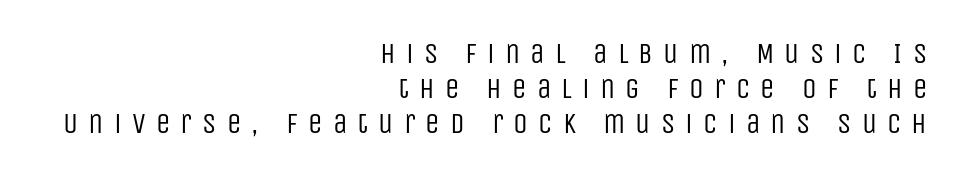
{"serif": "no", "italic": "no", "bold": "no", "weight": "regular", "width": "condensed", "stroke_contrast": "low", "x_height": "large", "monospaced": "no", "underline": "no", "align": "right", "line_spacing_ratio": 1.2, "letter_spacing": "wide", "letter_spacing_em": 0.35, "glyph_px": 29}
